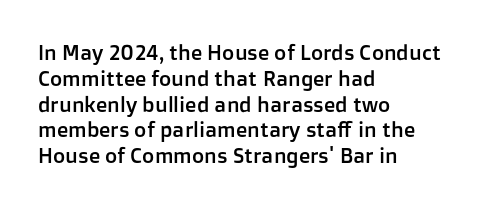
Q: Is the text italic (slanted)? A: No, it is upright.
Q: Is the text underlined? A: No.
Q: How is the paragraph aligned? A: Left-aligned.
Q: Is the spacing between letters normal or unusually wide? A: Normal.
